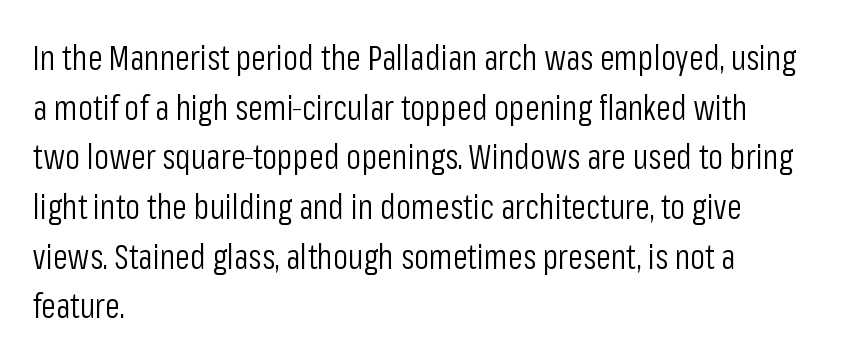
Left-aligned paragraph, ragged on the right. The cut favours lightness, reaching ordinary text weight at its darkest. Is this a sans? Yes — the strokes have no serifs. Posture: straight, roman, zero tilt. If you measured baseline to baseline, you'd find a middling distance. The baseline area is clear.
